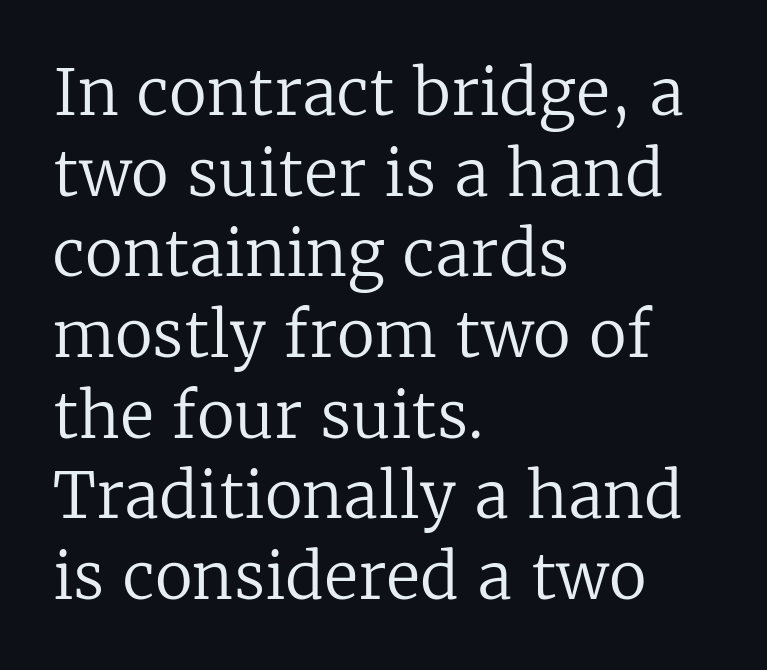
Is there much room between lines? A standard amount, neither cramped nor airy. The rendering keeps characters at their native spacing. The rendering uses natural spacing where letterforms have individual widths. Italic? Not at all — the glyphs are vertical. Each line starts at the same left margin while the right side varies.
